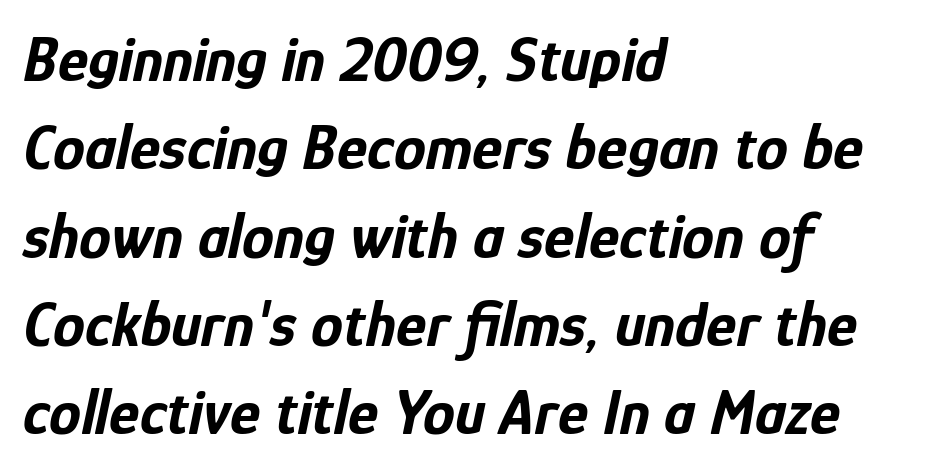
{"italic": "yes", "lean": "right", "slant_degrees": 12, "bold": "yes", "weight": "bold", "width": "condensed", "stroke_contrast": "low", "x_height": "medium", "monospaced": "no", "underline": "no", "align": "left", "line_spacing": "normal", "line_spacing_ratio": 1.38, "letter_spacing": "normal", "letter_spacing_em": 0.0, "glyph_px": 64}
